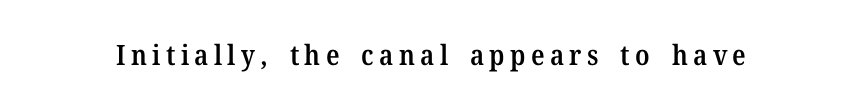
The letters carry serifs — small finishing strokes at the ends of their stems. Its strokes are somewhat broadened, the hallmark of semibold type. Note the varied advance widths — an 'i' is clearly narrower than an 'm'. If you drew a line through each stem, it would be perfectly vertical.
